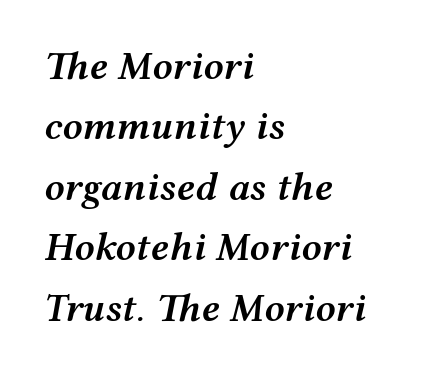
Q: Is the text bold? A: Semi-bold.
Q: Is the text italic (slanted)? A: Yes, it leans right by about 12 degrees.
Q: Is the text underlined? A: No.
Q: How is the paragraph aligned? A: Left-aligned.
Q: Is the spacing between letters normal or unusually wide? A: Normal.
Q: Is the spacing between lines tight, normal or loose? A: Normal.
Q: Width (condensed, normal, or wide)? A: Wide.
Q: Stroke contrast? A: Medium.
Q: x-height? A: Medium.
Q: Monospaced? A: No.
